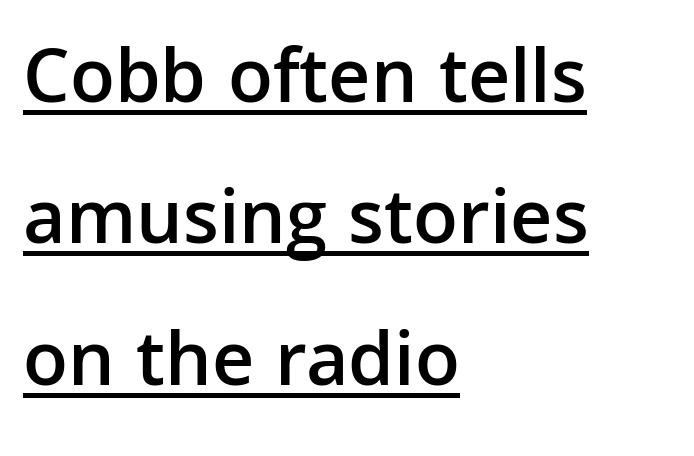
Q: Is the text bold? A: Semi-bold.
Q: Is the text italic (slanted)? A: No, it is upright.
Q: Is the typeface a serif or a sans-serif typeface? A: Sans-serif.
Q: Is the text underlined? A: Yes.
Q: How is the paragraph aligned? A: Left-aligned.
Q: Is the spacing between letters normal or unusually wide? A: Normal.
Q: Width (condensed, normal, or wide)? A: Normal.
Q: Stroke contrast? A: Low.
Q: x-height? A: Medium.
Q: Monospaced? A: No.
